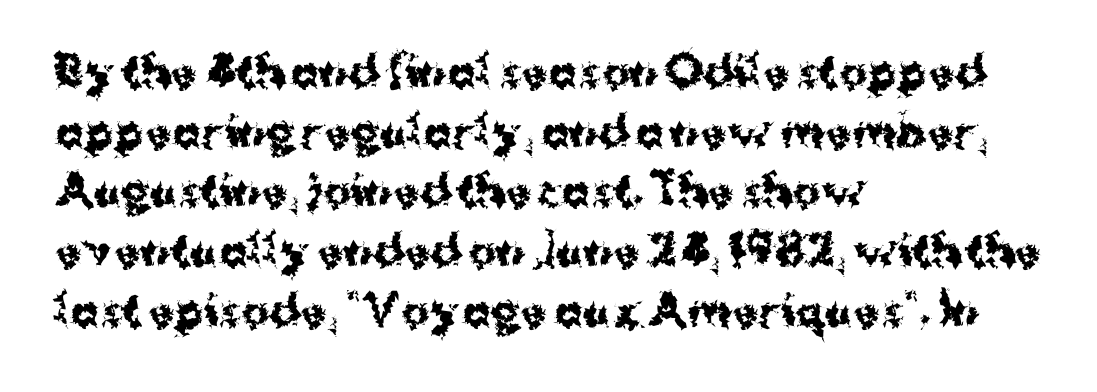
{"serif": "no", "italic": "no", "bold": "yes", "weight": "bold", "width": "normal", "stroke_contrast": "medium", "x_height": "medium", "monospaced": "no", "underline": "no", "align": "left", "line_spacing": "normal", "line_spacing_ratio": 1.42, "letter_spacing": "normal", "letter_spacing_em": 0.0, "glyph_px": 42}
